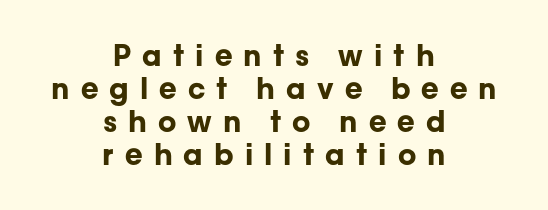
The image shows 29 px bold sans-serif type, upright; set centered, tight line spacing (1.14x), unusually wide letter spacing (+0.38 em), not underlined; low stroke contrast and a medium x-height.
